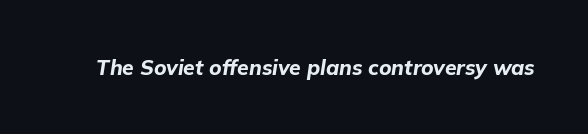
Each word holds together tightly as a unit, with standard inter-letter gaps. This is heavy type, rendered in bold. The zone under the glyphs is completely vacant. Is the type slanted? Yes — the strokes lean at a clear angle.
